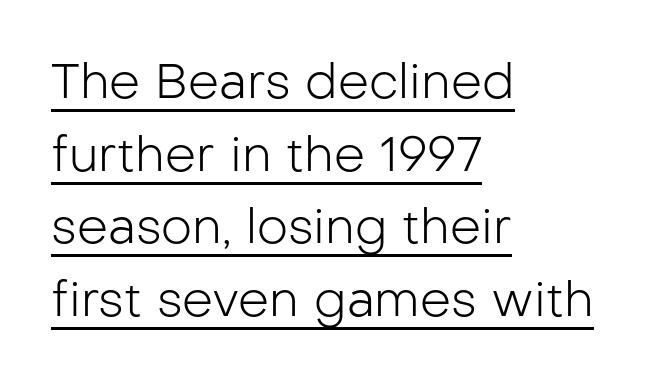
{"serif": "no", "italic": "no", "bold": "no", "weight": "light", "width": "normal", "stroke_contrast": "low", "x_height": "medium", "monospaced": "no", "underline": "yes", "align": "left", "line_spacing": "normal", "line_spacing_ratio": 1.48, "letter_spacing": "normal", "letter_spacing_em": 0.0, "glyph_px": 49}
